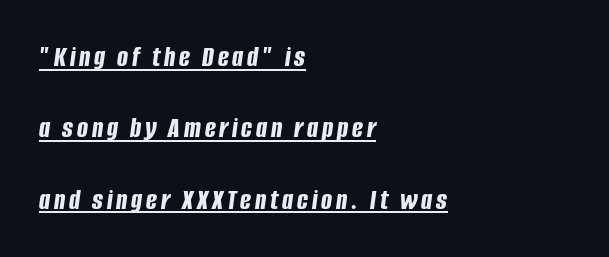
{"italic": "yes", "lean": "right", "slant_degrees": 8, "bold": "yes", "weight": "bold", "width": "condensed", "stroke_contrast": "low", "x_height": "large", "monospaced": "no", "underline": "yes", "align": "left", "line_spacing": "loose", "line_spacing_ratio": 2.46, "glyph_px": 29}
